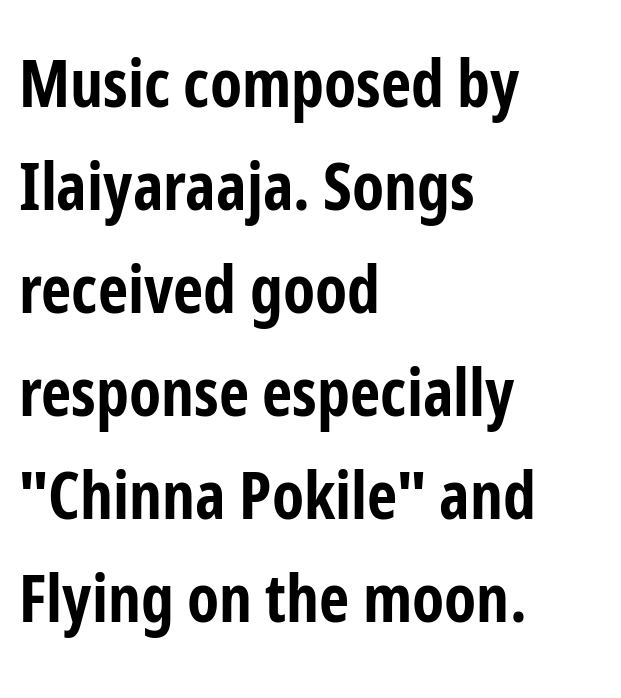
{"serif": "no", "italic": "no", "bold": "yes", "weight": "bold", "width": "condensed", "stroke_contrast": "low", "x_height": "medium", "monospaced": "no", "underline": "no", "align": "left", "line_spacing": "normal", "line_spacing_ratio": 1.56, "letter_spacing": "normal", "letter_spacing_em": 0.0, "glyph_px": 66}
